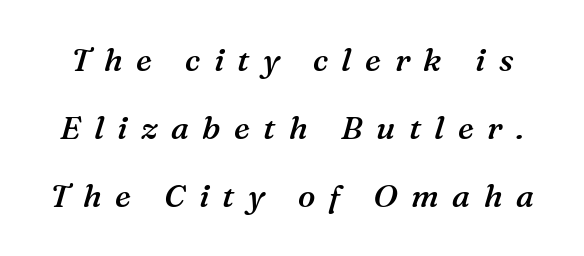
Q: Is the text bold? A: Semi-bold.
Q: Is the text italic (slanted)? A: Yes, it leans right by about 16 degrees.
Q: Is the typeface a serif or a sans-serif typeface? A: Serif.
Q: Is the text underlined? A: No.
Q: Is the spacing between letters normal or unusually wide? A: Unusually wide.
Q: Is the spacing between lines tight, normal or loose? A: Loose.
Q: Width (condensed, normal, or wide)? A: Normal.
Q: Stroke contrast? A: Medium.
Q: x-height? A: Medium.
Q: Monospaced? A: No.
